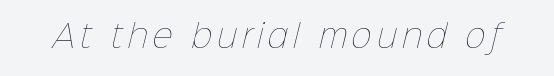
The image shows 31 px thin type; set not underlined; low stroke contrast and a medium x-height.
